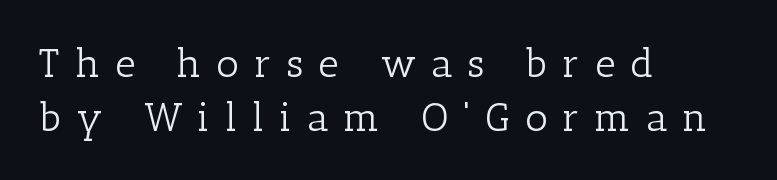
The words here are not underlined. A typesetter would call this proportional, since set widths differ per character. Is this a heavy cut? Hardly; it is regular or lighter. Short note: letters widely spaced. The passage shown stacks its lines at a standard gap.
